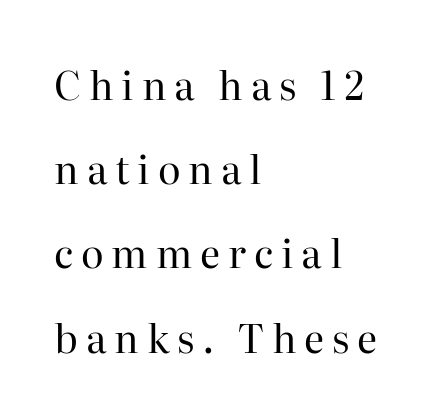
{"serif": "yes", "italic": "no", "bold": "no", "weight": "regular", "width": "normal", "stroke_contrast": "high", "x_height": "medium", "monospaced": "no", "underline": "no", "align": "left", "line_spacing": "loose", "line_spacing_ratio": 2.16, "letter_spacing": "wide", "letter_spacing_em": 0.2, "glyph_px": 39}
